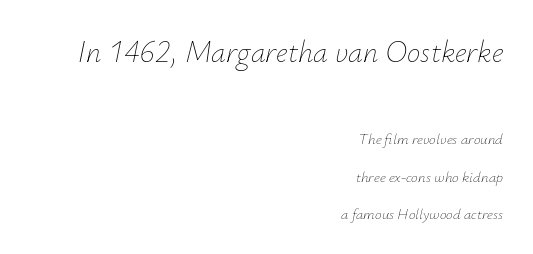
Q: Is the text bold? A: No.
Q: Is the text italic (slanted)? A: Yes, it leans right by about 12 degrees.
Q: Is the text underlined? A: No.
Q: How is the paragraph aligned? A: Right-aligned.
Q: Is the spacing between letters normal or unusually wide? A: Normal.
Q: Is the spacing between lines tight, normal or loose? A: Loose.
Q: Which block of text is set in a larger size, the first (top) or the second (bottom)? A: The first (top) one.
Q: Width (condensed, normal, or wide)? A: Normal.
Q: Stroke contrast? A: Low.
Q: x-height? A: Small.
Q: Monospaced? A: No.
